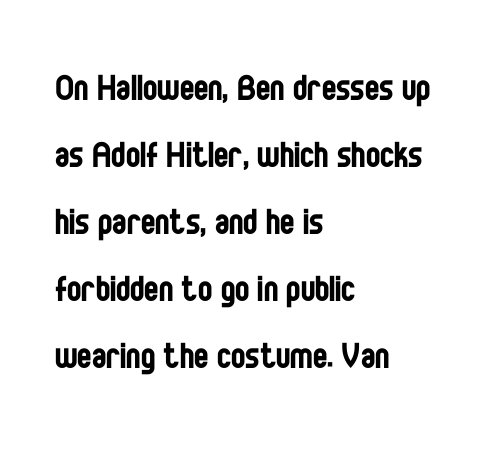
Q: Is the text bold? A: No.
Q: Is the text italic (slanted)? A: No, it is upright.
Q: Is the typeface a serif or a sans-serif typeface? A: Sans-serif.
Q: Is the text underlined? A: No.
Q: How is the paragraph aligned? A: Left-aligned.
Q: Is the spacing between letters normal or unusually wide? A: Normal.
Q: Is the spacing between lines tight, normal or loose? A: Normal.
Q: Width (condensed, normal, or wide)? A: Condensed.
Q: Stroke contrast? A: Low.
Q: x-height? A: Large.
Q: Monospaced? A: No.
